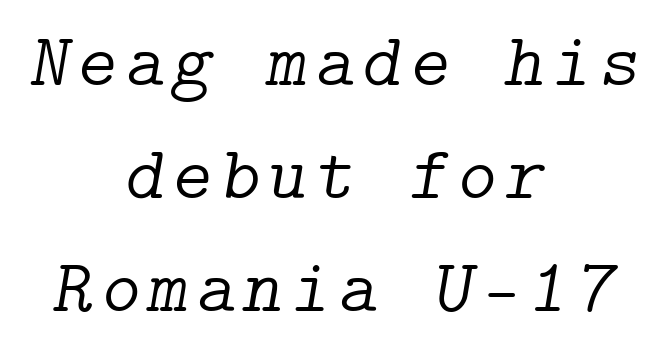
Weight: in the light-to-regular range. One-word summary of the alignment: center. Yep, that's italic — everything's leaning. Does the leading feel generous? No, just average. Unmarked baselines from the first word to the last. Typographically, this falls in the serif category.
